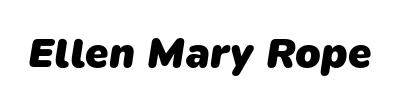
The image shows 42 px heavy sans-serif type; set normal letter spacing, not underlined; low stroke contrast and a medium x-height.
